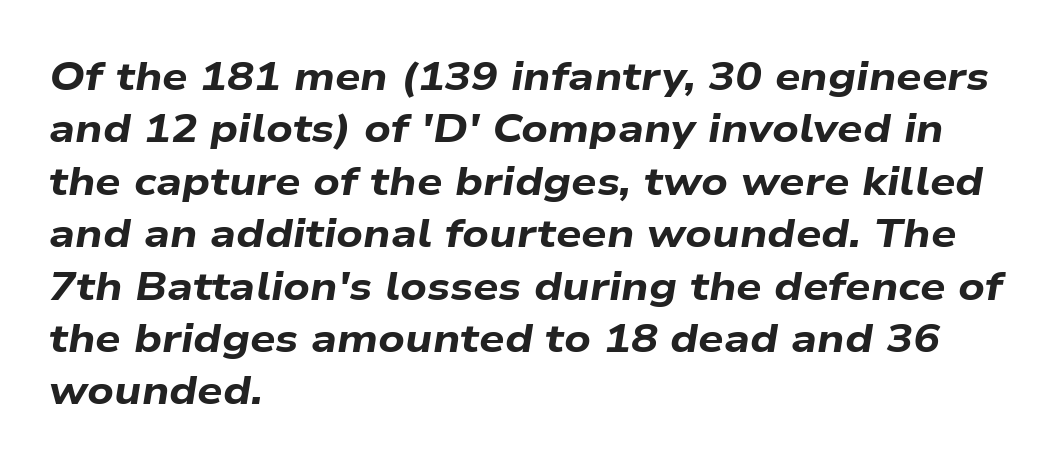
There's an unmistakable incline to the writing here. Honestly, there is no underline to notice here at all. A typesetter would call this proportional, since set widths differ per character. One glance says typical: line gaps are just what's usual. In CSS terms this would be text-align: left. You'd pick this weight for a headline — it's a proper bold.
